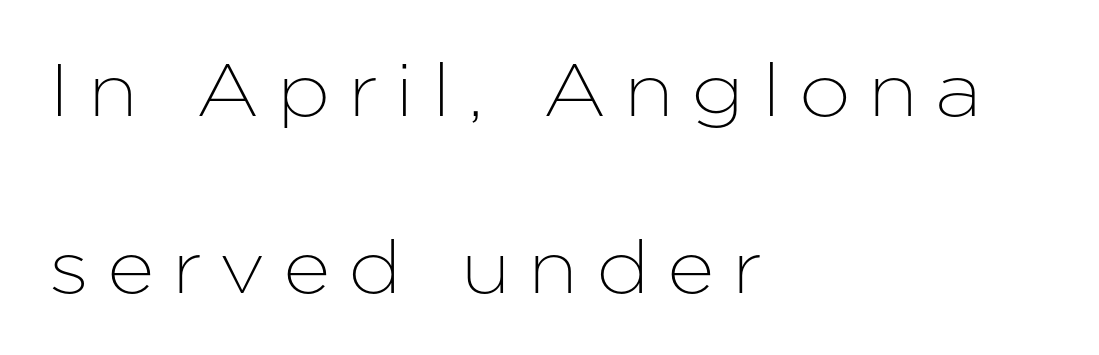
Q: Is the text italic (slanted)? A: No, it is upright.
Q: Is the typeface a serif or a sans-serif typeface? A: Sans-serif.
Q: Is the text underlined? A: No.
Q: How is the paragraph aligned? A: Left-aligned.
Q: Is the spacing between letters normal or unusually wide? A: Unusually wide.
Q: Is the spacing between lines tight, normal or loose? A: Loose.
Q: Width (condensed, normal, or wide)? A: Normal.
Q: Stroke contrast? A: Low.
Q: x-height? A: Medium.
Q: Monospaced? A: No.
